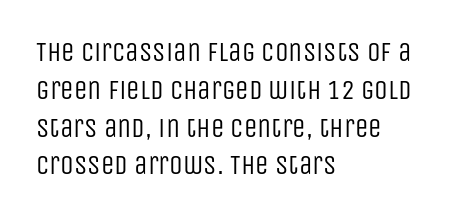
{"italic": "no", "bold": "no", "underline": "no", "align": "left", "line_spacing": "normal", "line_spacing_ratio": 1.4, "letter_spacing": "normal", "letter_spacing_em": 0.0, "glyph_px": 27}
